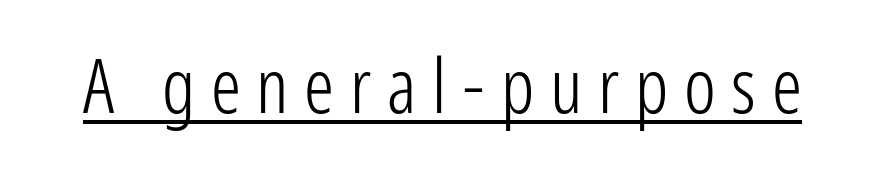
Caption: face not bold, strokes unweighted. The glyphs in this specimen are sans serif. A roman cut, with each character standing at attention. The face used here is proportionally spaced, like ordinary book or web type.
